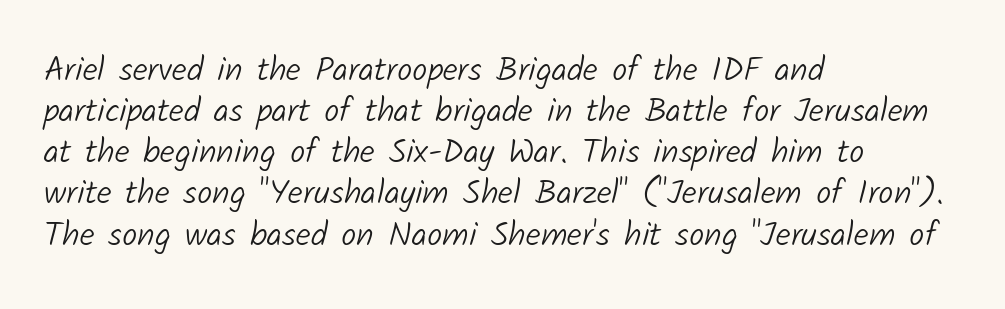
The image shows 34 px light sans-serif type; set left-aligned, line spacing 1.21x, normal letter spacing, not underlined; low stroke contrast and a medium x-height.
